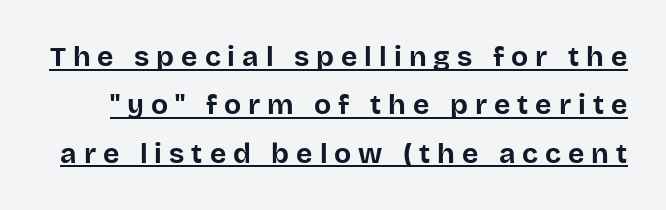
The image shows 28 px bold sans-serif type, upright; set line spacing 1.73x, unusually wide letter spacing (+0.25 em), underlined; low stroke contrast and a large x-height.
